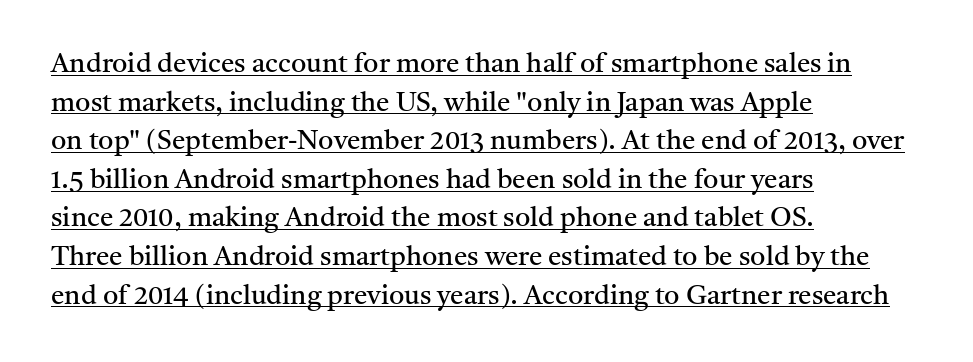
Q: Is the text bold? A: No.
Q: Is the text italic (slanted)? A: No, it is upright.
Q: Is the text underlined? A: Yes.
Q: How is the paragraph aligned? A: Left-aligned.
Q: Is the spacing between letters normal or unusually wide? A: Normal.
Q: Is the spacing between lines tight, normal or loose? A: Normal.
